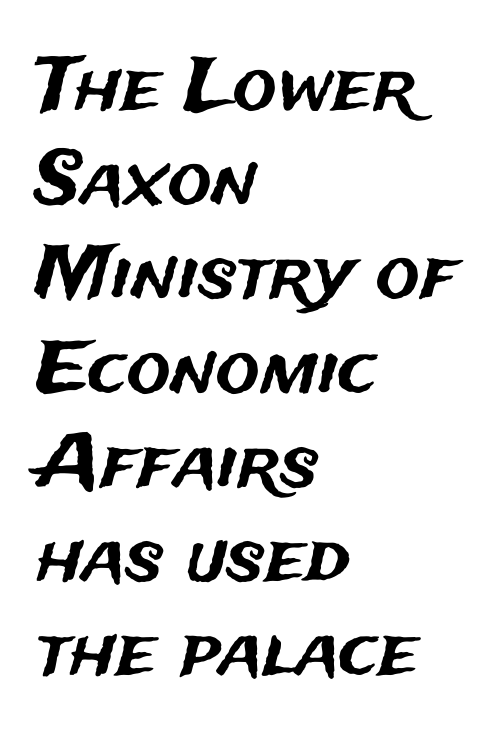
{"serif": "no", "width": "normal", "stroke_contrast": "medium", "x_height": "medium", "monospaced": "no", "underline": "no", "align": "left", "line_spacing": "normal", "line_spacing_ratio": 1.29, "letter_spacing": "normal", "letter_spacing_em": 0.0, "glyph_px": 73}
